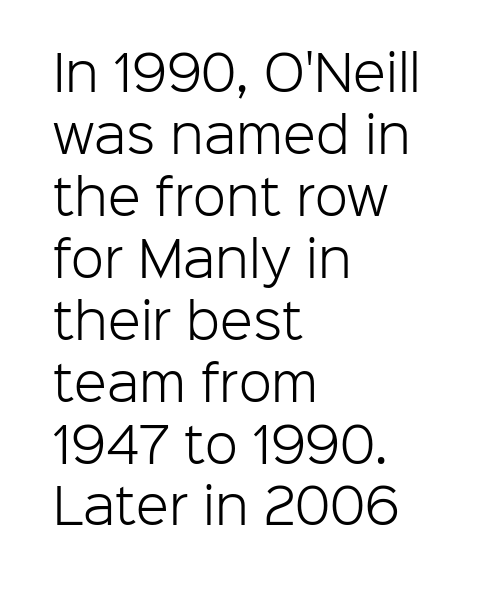
The image shows 48 px light sans-serif type, upright; set left-aligned, normal line spacing (1.29x), normal letter spacing, not underlined; low stroke contrast and a medium x-height.
